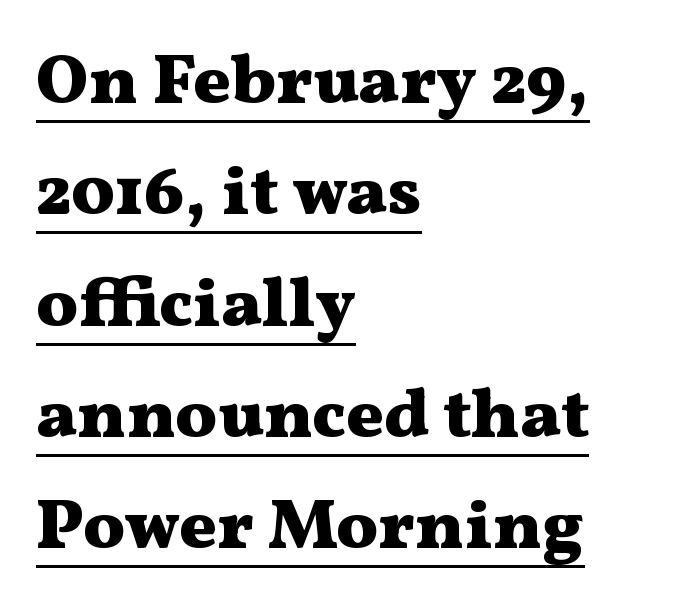
{"serif": "yes", "italic": "no", "bold": "yes", "weight": "heavy", "width": "wide", "stroke_contrast": "medium", "x_height": "medium", "monospaced": "no", "underline": "yes", "align": "left", "line_spacing": "normal", "line_spacing_ratio": 1.59, "letter_spacing": "normal", "letter_spacing_em": 0.0, "glyph_px": 70}
